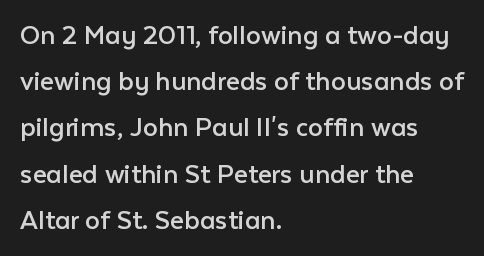
{"serif": "no", "italic": "no", "bold": "no", "weight": "regular", "width": "normal", "stroke_contrast": "low", "x_height": "medium", "monospaced": "no", "underline": "no", "align": "left", "line_spacing": "normal", "line_spacing_ratio": 1.54, "letter_spacing": "normal", "letter_spacing_em": 0.0, "glyph_px": 30}
